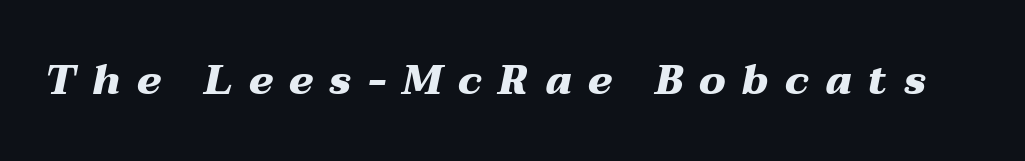
{"italic": "yes", "lean": "right", "slant_degrees": 12, "bold": "yes", "weight": "heavy", "width": "wide", "stroke_contrast": "medium", "x_height": "medium", "monospaced": "no", "underline": "no", "letter_spacing": "wide", "letter_spacing_em": 0.4, "glyph_px": 41}
